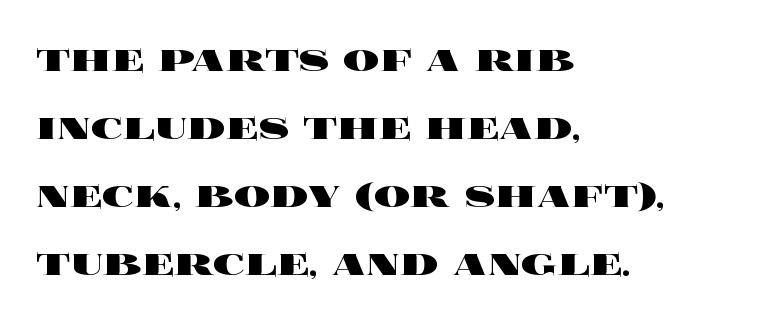
Is there any slant? The stems are plumb. The space beneath each line is pristine and unruled. Baseline-to-baseline distance is the conventional proportion of letter height. There is no visible air inserted between adjacent glyphs. On the weight axis this lands at bold, roughly 700.
